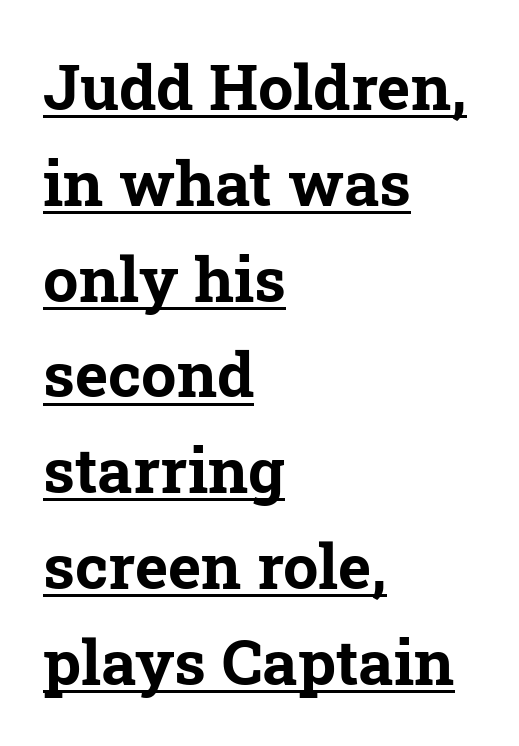
{"serif": "yes", "bold": "yes", "weight": "bold", "width": "normal", "stroke_contrast": "low", "x_height": "medium", "monospaced": "no", "underline": "yes", "align": "left", "line_spacing": "normal", "line_spacing_ratio": 1.52, "letter_spacing": "normal", "letter_spacing_em": 0.0, "glyph_px": 63}
